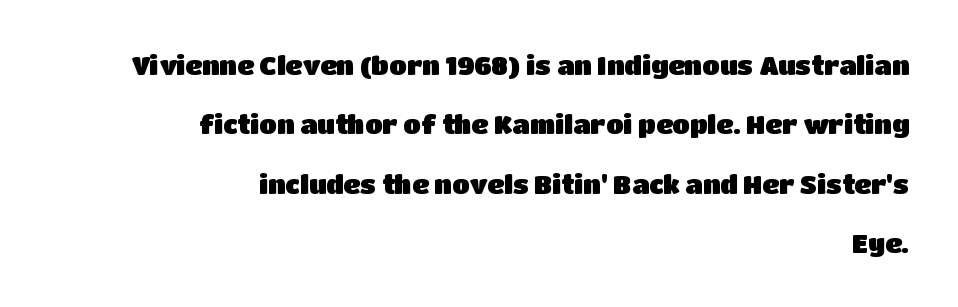
Characters follow at the spacing the type designer built in. This is roman type, the default non-slanted kind. The vertical gap from one line to the next is large. Horizontally, the lines are justified to the trailing edge only.
